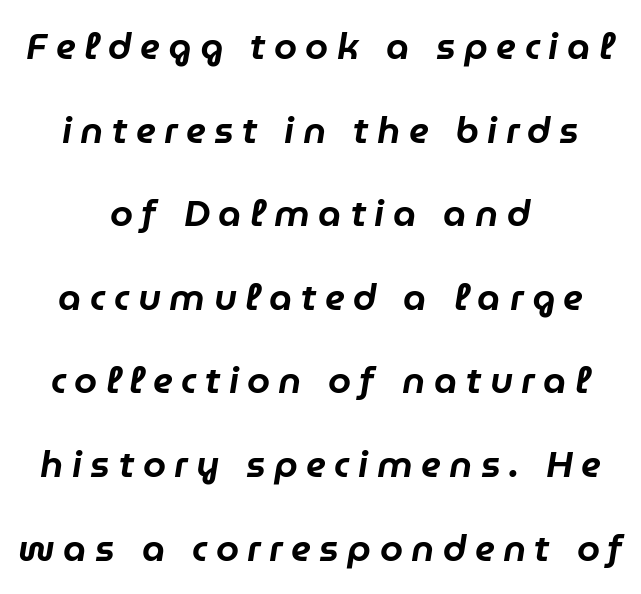
The image shows 37 px text type, italic (leaning right); set centered, loose line spacing (2.26x), unusually wide letter spacing (+0.23 em), not underlined; low stroke contrast and a medium x-height.
